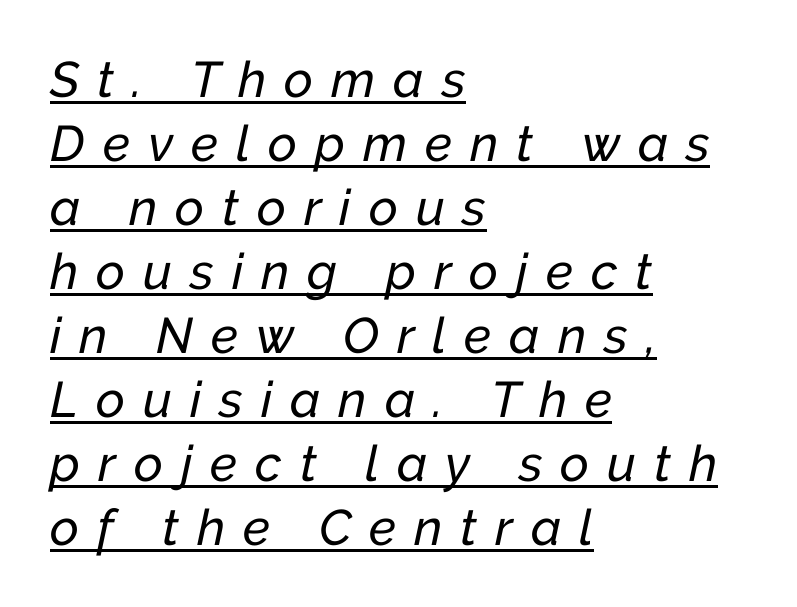
Q: Is the text italic (slanted)? A: Yes, it leans right by about 12 degrees.
Q: Is the text underlined? A: Yes.
Q: How is the paragraph aligned? A: Left-aligned.
Q: Is the spacing between letters normal or unusually wide? A: Unusually wide.
Q: Is the spacing between lines tight, normal or loose? A: Normal.
Q: Width (condensed, normal, or wide)? A: Normal.
Q: Stroke contrast? A: Low.
Q: x-height? A: Medium.
Q: Monospaced? A: No.
